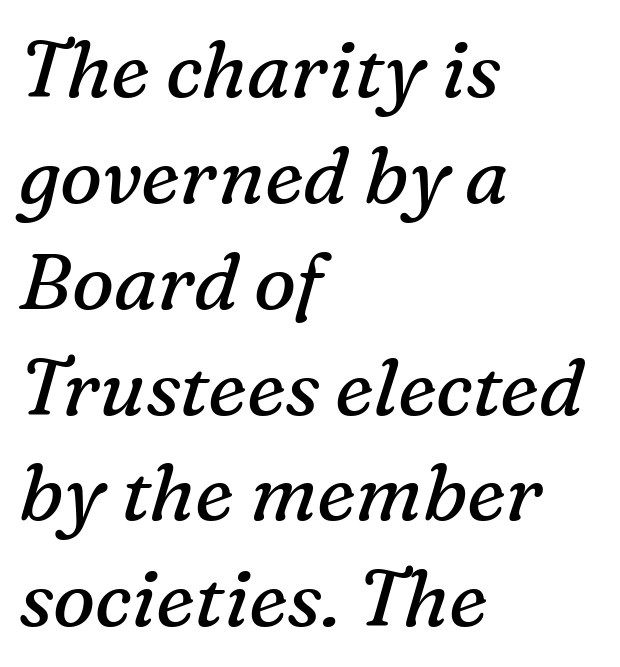
{"serif": "yes", "italic": "yes", "lean": "right", "slant_degrees": 16, "bold": "no", "weight": "regular", "width": "normal", "stroke_contrast": "medium", "x_height": "medium", "monospaced": "no", "underline": "no", "align": "left", "line_spacing": "normal", "line_spacing_ratio": 1.34, "letter_spacing": "normal", "letter_spacing_em": 0.0, "glyph_px": 79}
